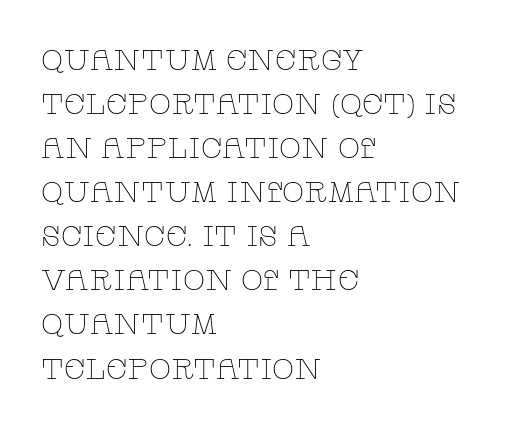
Does the lettering tilt? It doesn't — this is upright. Looks like regular typesetting: each glyph gets only the width it needs. To sum up the face: it has serifs. The paragraph has a hard left edge and a soft right edge.
